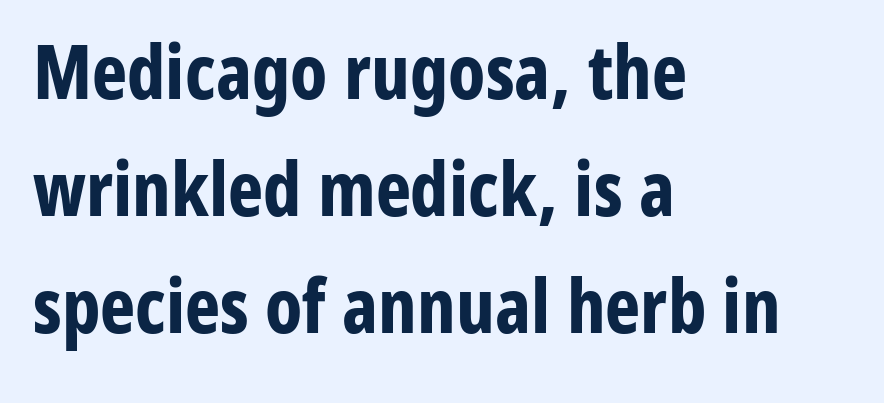
Q: Is the text bold? A: Yes.
Q: Is the text italic (slanted)? A: No, it is upright.
Q: Is the typeface a serif or a sans-serif typeface? A: Sans-serif.
Q: Is the text underlined? A: No.
Q: How is the paragraph aligned? A: Left-aligned.
Q: Is the spacing between letters normal or unusually wide? A: Normal.
Q: Is the spacing between lines tight, normal or loose? A: Normal.
Q: Width (condensed, normal, or wide)? A: Condensed.
Q: Stroke contrast? A: Low.
Q: x-height? A: Medium.
Q: Monospaced? A: No.
